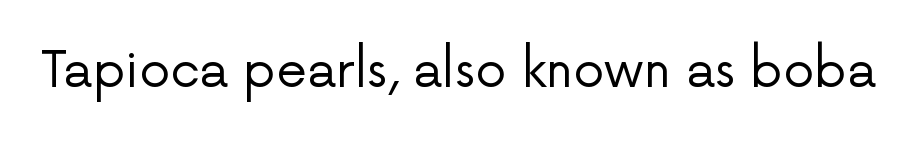
Each letter keeps its own natural width here, so spacing adapts to shape. The letters stand straight up with perfectly vertical stems. Heaviness? Minimal to ordinary, like unemphasized prose. The area under the type is left untouched. A typesetter would label this face a sans.
